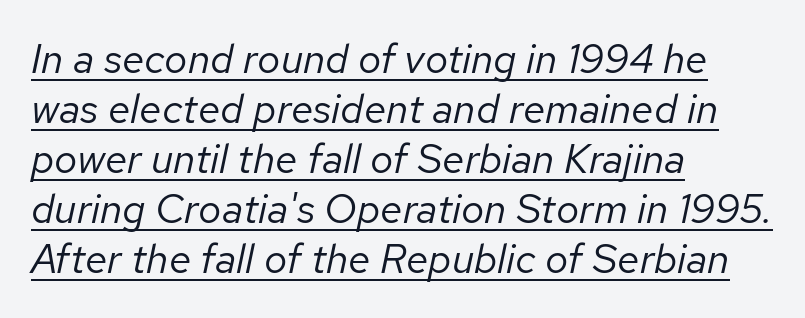
Tall strokes in this sample are angled rather than plumb. Note the varied advance widths — an 'i' is clearly narrower than an 'm'. Looks like someone drew a line under every word here. Stems and bowls with no extra thickness — not bold. Leftover space on each line is placed entirely after the last word. Observe the ordinary spacing: letters are neighbours, not strangers.
